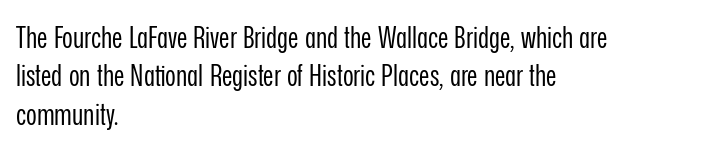
{"serif": "no", "italic": "no", "bold": "no", "weight": "regular", "width": "condensed", "stroke_contrast": "low", "x_height": "medium", "monospaced": "no", "underline": "no", "align": "left", "line_spacing": "normal", "line_spacing_ratio": 1.32, "letter_spacing": "normal", "letter_spacing_em": 0.0, "glyph_px": 29}
